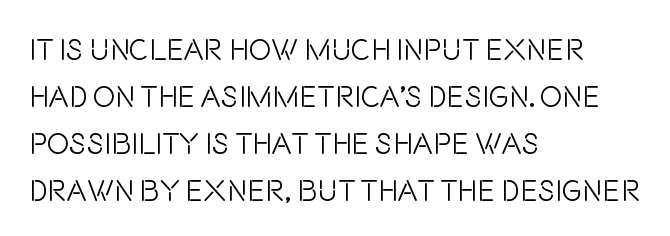
{"serif": "no", "italic": "no", "bold": "no", "weight": "light", "width": "condensed", "stroke_contrast": "low", "x_height": "large", "monospaced": "no", "underline": "no", "align": "left", "line_spacing": "normal", "line_spacing_ratio": 1.57, "letter_spacing": "normal", "letter_spacing_em": 0.0, "glyph_px": 30}
